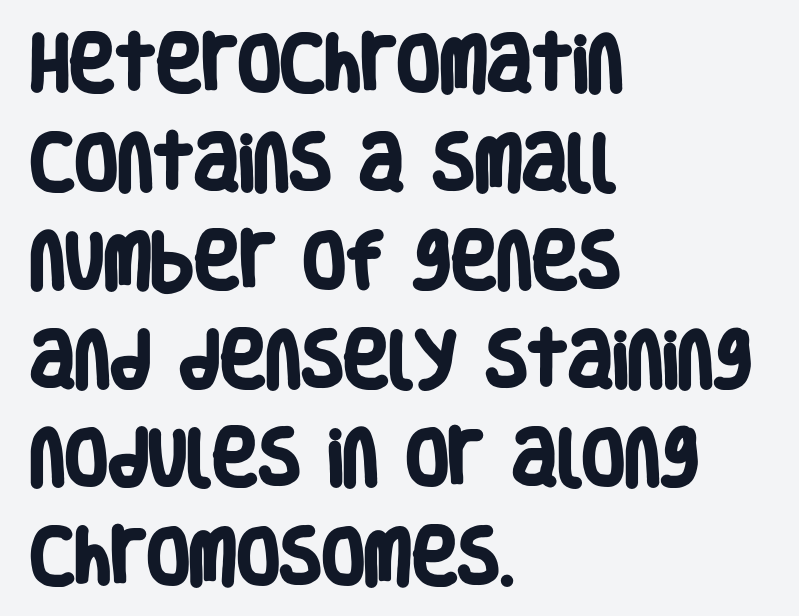
The image shows 62 px heavy, condensed sans-serif type; set left-aligned, normal line spacing (1.59x), normal letter spacing, not underlined; low stroke contrast and a large x-height.
